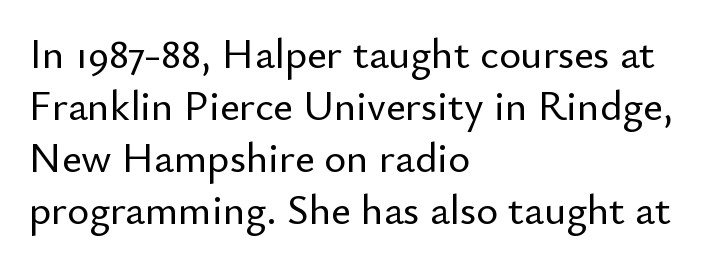
The image shows 42 px sans-serif type, upright; set left-aligned, line spacing 1.24x, normal letter spacing, not underlined; low stroke contrast and a small x-height.
